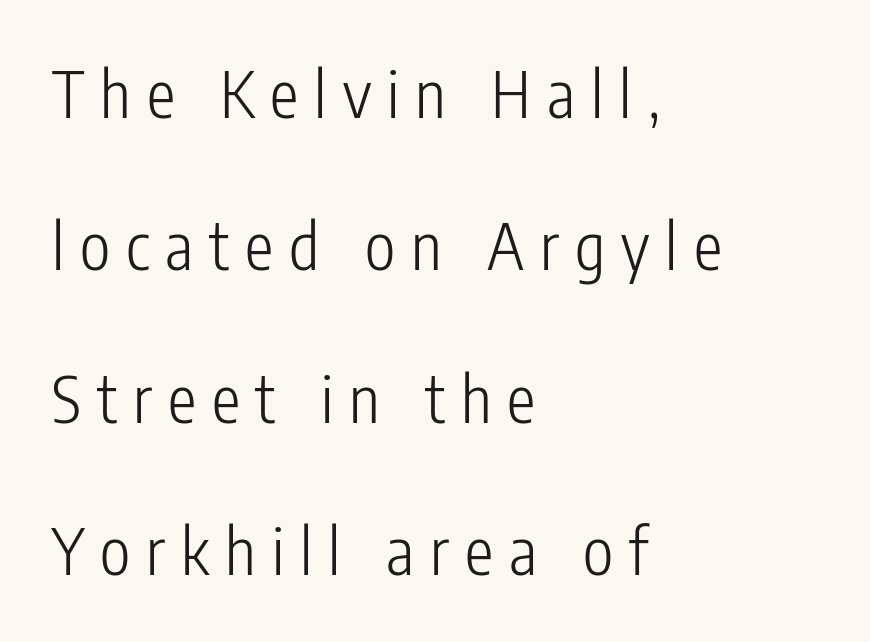
Q: Is the text bold? A: No.
Q: Is the text italic (slanted)? A: No, it is upright.
Q: Is the typeface a serif or a sans-serif typeface? A: Sans-serif.
Q: Is the text underlined? A: No.
Q: How is the paragraph aligned? A: Left-aligned.
Q: Is the spacing between letters normal or unusually wide? A: Unusually wide.
Q: Is the spacing between lines tight, normal or loose? A: Loose.
Q: Width (condensed, normal, or wide)? A: Condensed.
Q: Stroke contrast? A: Low.
Q: x-height? A: Medium.
Q: Monospaced? A: No.
